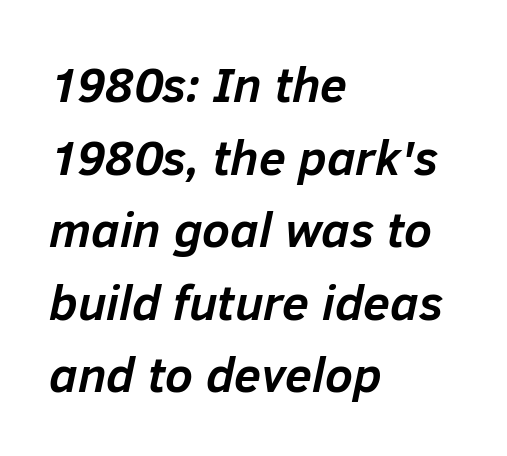
{"italic": "yes", "lean": "right", "slant_degrees": 12, "bold": "yes", "weight": "semibold", "width": "normal", "stroke_contrast": "low", "x_height": "medium", "monospaced": "no", "underline": "no", "align": "left", "line_spacing": "normal", "line_spacing_ratio": 1.48, "letter_spacing": "normal", "letter_spacing_em": 0.0, "glyph_px": 49}
